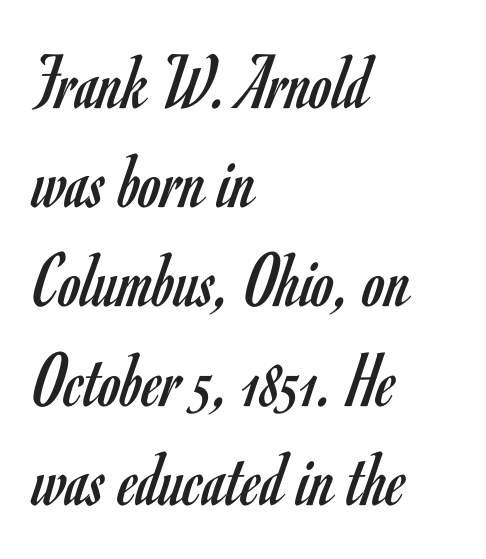
{"serif": "no", "bold": "no", "weight": "regular", "width": "condensed", "stroke_contrast": "low", "x_height": "small", "monospaced": "no", "underline": "no", "align": "left", "line_spacing_ratio": 1.24, "letter_spacing": "normal", "letter_spacing_em": 0.0, "glyph_px": 80}
